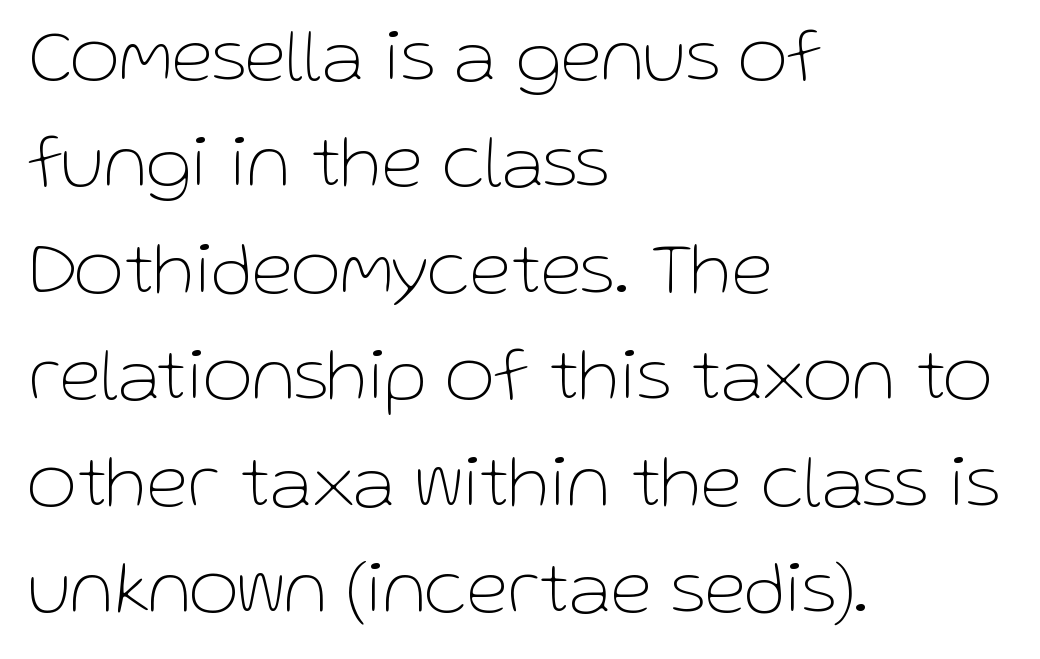
Q: Is the text bold? A: No.
Q: Is the text italic (slanted)? A: No, it is upright.
Q: Is the typeface a serif or a sans-serif typeface? A: Sans-serif.
Q: Is the text underlined? A: No.
Q: How is the paragraph aligned? A: Left-aligned.
Q: Is the spacing between letters normal or unusually wide? A: Normal.
Q: Is the spacing between lines tight, normal or loose? A: Normal.
Q: Width (condensed, normal, or wide)? A: Normal.
Q: Stroke contrast? A: Low.
Q: x-height? A: Medium.
Q: Monospaced? A: No.
